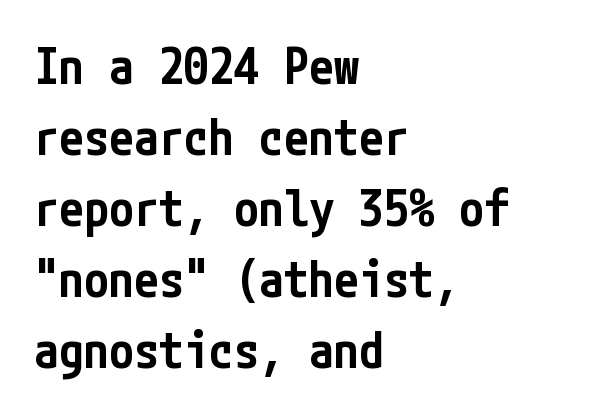
Q: Is the text bold? A: Semi-bold.
Q: Is the text italic (slanted)? A: No, it is upright.
Q: Is the typeface a serif or a sans-serif typeface? A: Sans-serif.
Q: Is the text underlined? A: No.
Q: How is the paragraph aligned? A: Left-aligned.
Q: Is the spacing between letters normal or unusually wide? A: Normal.
Q: Is the spacing between lines tight, normal or loose? A: Normal.
Q: Width (condensed, normal, or wide)? A: Condensed.
Q: Stroke contrast? A: Low.
Q: x-height? A: Medium.
